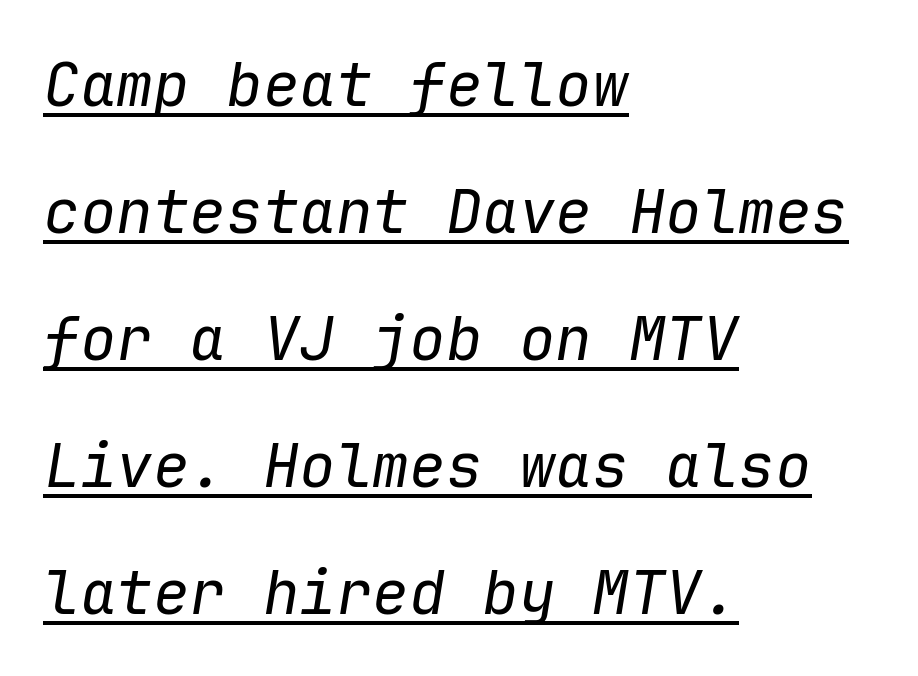
Regarding leading, the lines here are spaced well apart. Somebody hit Ctrl+U on this one — the words are underlined. Emphasis-style slanted type is in use. Caption: standard tracking, unaltered. Nothing heavy about these letters — not bold at all. This sample has the even, mechanical cadence of fixed-width lettering.
